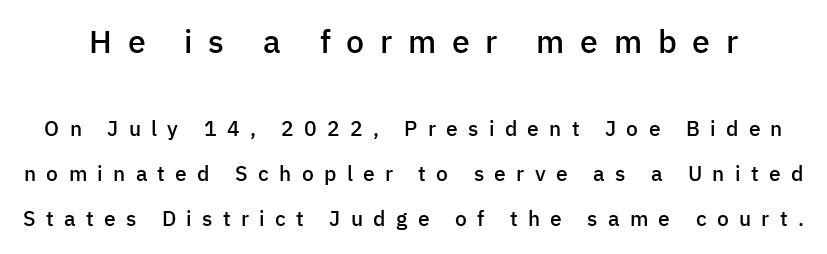
Q: Is the text bold? A: Semi-bold.
Q: Is the text italic (slanted)? A: No, it is upright.
Q: Is the typeface a serif or a sans-serif typeface? A: Sans-serif.
Q: Is the text underlined? A: No.
Q: Is the spacing between letters normal or unusually wide? A: Unusually wide.
Q: Is the spacing between lines tight, normal or loose? A: Loose.
Q: Which block of text is set in a larger size, the first (top) or the second (bottom)? A: The first (top) one.
Q: Width (condensed, normal, or wide)? A: Normal.
Q: Stroke contrast? A: Low.
Q: x-height? A: Medium.
Q: Monospaced? A: No.
